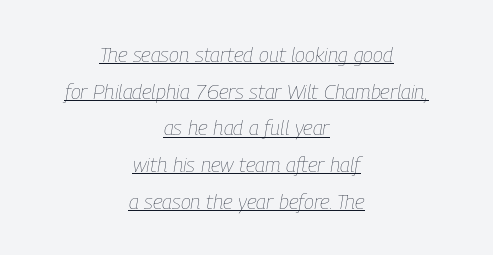
Q: Is the text bold? A: No.
Q: Is the text italic (slanted)? A: Yes, it leans right by about 9 degrees.
Q: Is the text underlined? A: Yes.
Q: How is the paragraph aligned? A: Centered.
Q: Is the spacing between letters normal or unusually wide? A: Normal.
